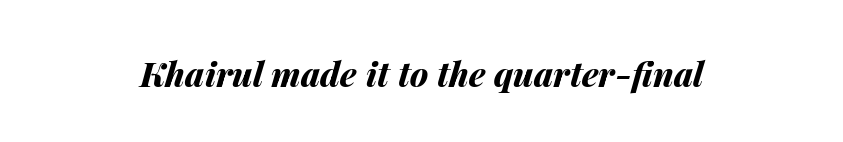
The image shows 34 px bold type, italic (leaning right); set normal letter spacing, not underlined; medium stroke contrast and a medium x-height.
